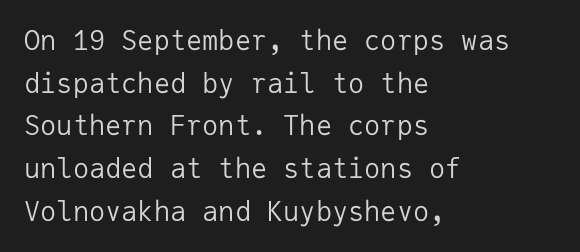
Q: Is the text bold? A: No.
Q: Is the text italic (slanted)? A: No, it is upright.
Q: Is the text underlined? A: No.
Q: How is the paragraph aligned? A: Left-aligned.
Q: Is the spacing between letters normal or unusually wide? A: Normal.
Q: Is the spacing between lines tight, normal or loose? A: Normal.
